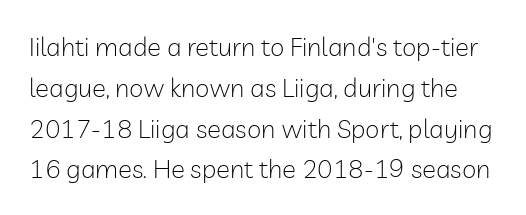
{"italic": "no", "bold": "no", "underline": "no", "line_spacing": "normal", "line_spacing_ratio": 1.57, "letter_spacing": "normal", "letter_spacing_em": 0.0, "glyph_px": 26}
